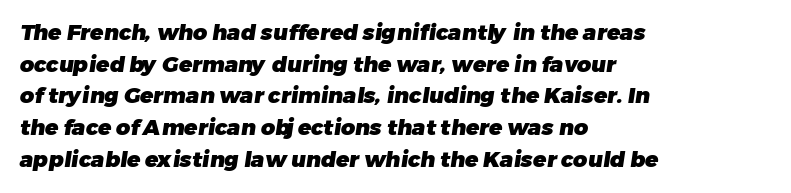
{"bold": "yes", "underline": "no", "align": "left", "line_spacing": "normal", "line_spacing_ratio": 1.44, "letter_spacing": "normal", "letter_spacing_em": 0.0, "glyph_px": 22}
